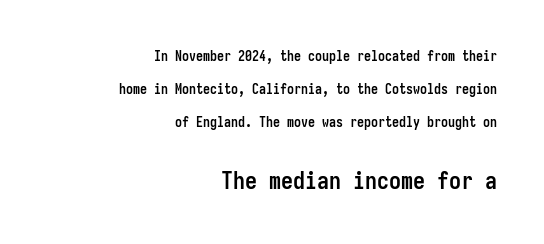
{"italic": "no", "bold": "yes", "underline": "no", "align": "right", "line_spacing": "loose", "line_spacing_ratio": 2.36, "letter_spacing": "normal", "letter_spacing_em": 0.0, "larger_block": "second", "size_ratio": 1.71, "glyph_px": 24}
